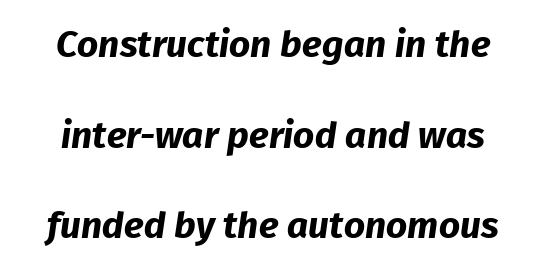
Letterform terminals end flat and unadorned throughout the passage. Here the glyphs are tracked normally, forming tight word shapes. Thick stems and heavy bowls — unmistakably bold. Airy leading. Looks like regular typesetting: each glyph gets only the width it needs. Descenders hang freely into open space.
